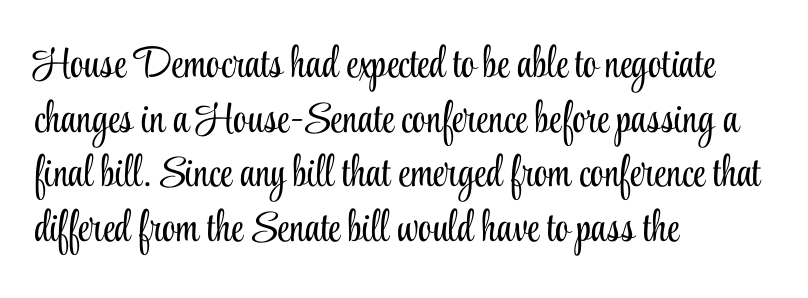
Q: Is the text bold? A: No.
Q: Is the text italic (slanted)? A: Yes.
Q: Is the typeface a serif or a sans-serif typeface? A: Serif.
Q: Is the text underlined? A: No.
Q: How is the paragraph aligned? A: Left-aligned.
Q: Is the spacing between letters normal or unusually wide? A: Normal.
Q: Is the spacing between lines tight, normal or loose? A: Normal.
Q: Width (condensed, normal, or wide)? A: Condensed.
Q: Stroke contrast? A: Low.
Q: x-height? A: Small.
Q: Monospaced? A: No.
